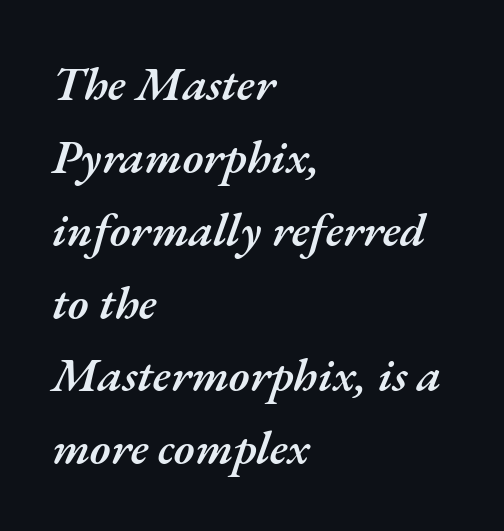
Q: Is the text bold? A: Semi-bold.
Q: Is the text italic (slanted)? A: Yes, it leans right by about 17 degrees.
Q: Is the text underlined? A: No.
Q: How is the paragraph aligned? A: Left-aligned.
Q: Is the spacing between letters normal or unusually wide? A: Normal.
Q: Is the spacing between lines tight, normal or loose? A: Normal.
Q: Width (condensed, normal, or wide)? A: Normal.
Q: Stroke contrast? A: Medium.
Q: x-height? A: Small.
Q: Monospaced? A: No.
